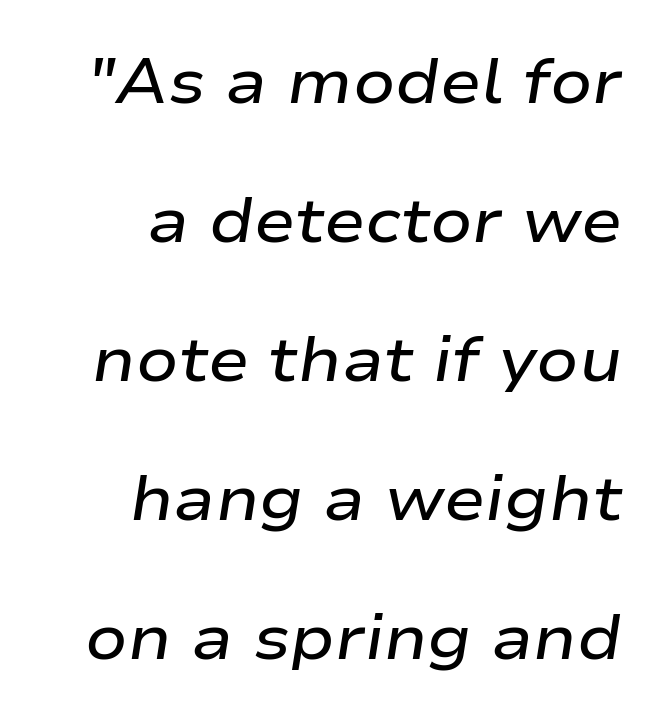
The image shows 62 px semibold, wide type, italic (leaning right); set right-aligned, loose line spacing (2.24x), normal letter spacing, not underlined; low stroke contrast and a medium x-height.
